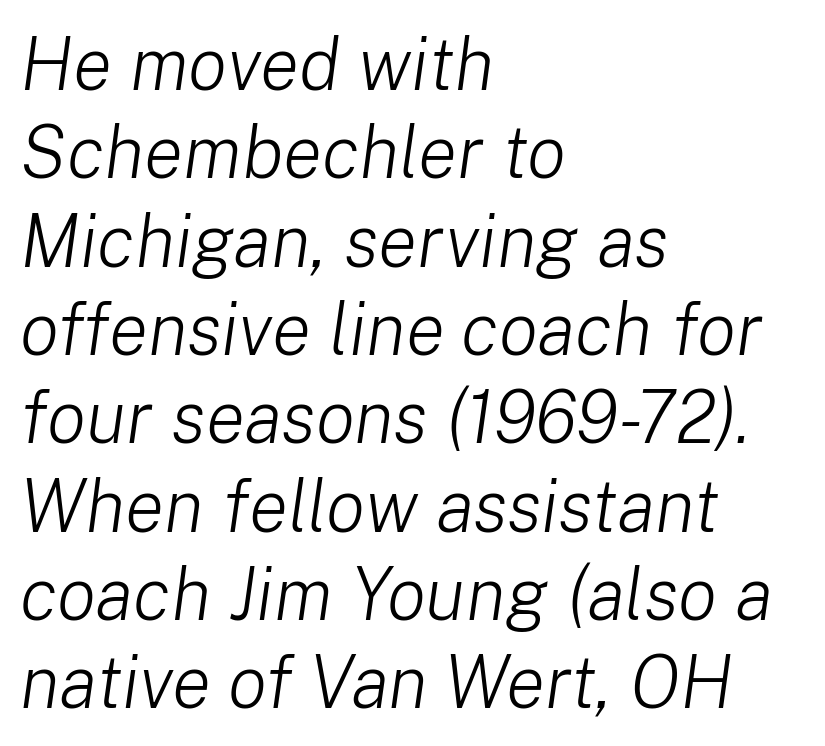
{"italic": "yes", "lean": "right", "slant_degrees": 8, "bold": "no", "weight": "light", "width": "normal", "stroke_contrast": "low", "x_height": "medium", "monospaced": "no", "underline": "no", "align": "left", "line_spacing_ratio": 1.21, "letter_spacing": "normal", "letter_spacing_em": 0.0, "glyph_px": 73}
